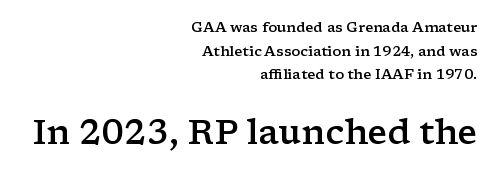
The image shows 34 px semibold, wide serif type, upright; set right-aligned, normal line spacing (1.69x), normal letter spacing, not underlined; the second (bottom) block is 2.43x larger; low stroke contrast and a medium x-height.
